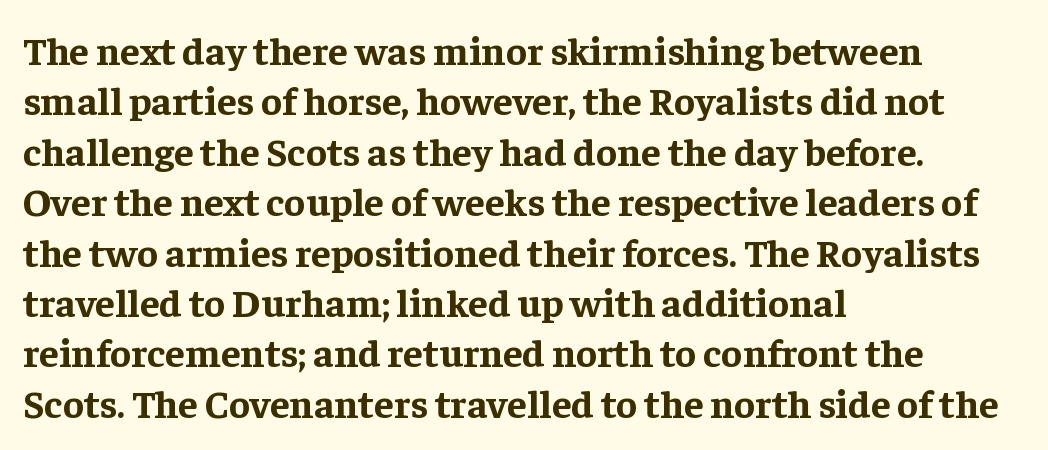
{"serif": "yes", "italic": "no", "bold": "yes", "weight": "bold", "width": "normal", "stroke_contrast": "low", "x_height": "medium", "monospaced": "no", "underline": "no", "align": "left", "line_spacing": "normal", "line_spacing_ratio": 1.26, "letter_spacing": "normal", "letter_spacing_em": 0.0, "glyph_px": 40}
